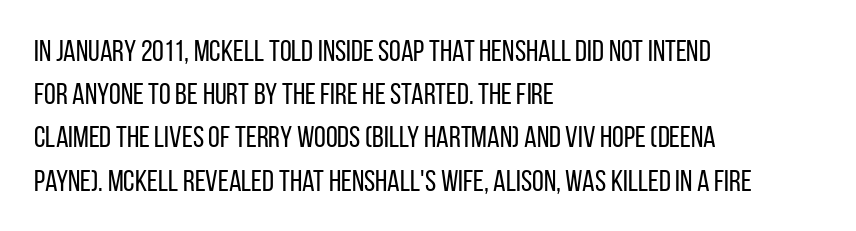
{"serif": "no", "italic": "no", "bold": "no", "weight": "regular", "width": "condensed", "stroke_contrast": "low", "x_height": "large", "monospaced": "no", "underline": "no", "align": "left", "line_spacing": "normal", "line_spacing_ratio": 1.44, "letter_spacing": "normal", "letter_spacing_em": 0.0, "glyph_px": 30}
